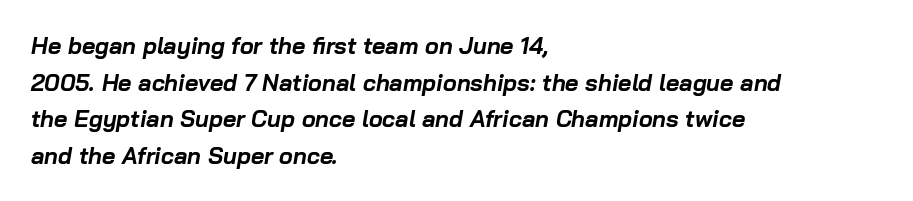
Lines of text with bare space underneath. Every character sits at an angle, as italics do. Between one letter and the next there's only the usual sliver of space. The paragraph shown leans on its left margin.
